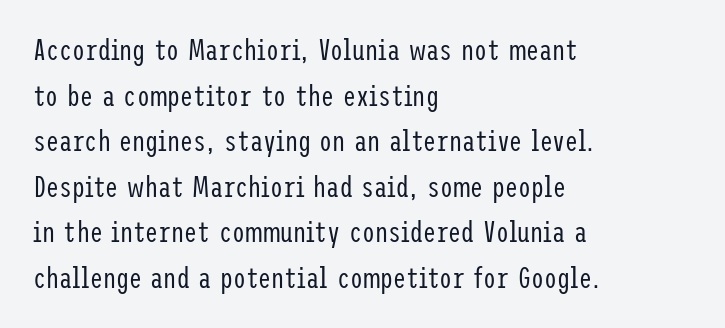
{"serif": "no", "italic": "no", "bold": "no", "weight": "regular", "width": "condensed", "stroke_contrast": "low", "x_height": "medium", "underline": "no", "align": "left", "line_spacing": "normal", "line_spacing_ratio": 1.57, "letter_spacing": "normal", "letter_spacing_em": 0.0, "glyph_px": 29}
